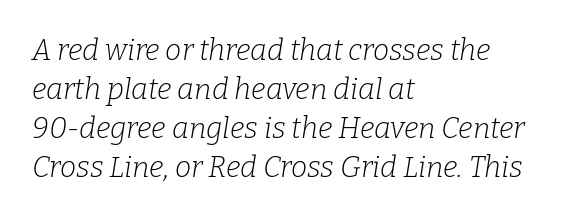
Q: Is the text bold? A: No.
Q: Is the text italic (slanted)? A: Yes, it leans right by about 9 degrees.
Q: Is the typeface a serif or a sans-serif typeface? A: Serif.
Q: Is the text underlined? A: No.
Q: How is the paragraph aligned? A: Left-aligned.
Q: Is the spacing between letters normal or unusually wide? A: Normal.
Q: Is the spacing between lines tight, normal or loose? A: Normal.
Q: Width (condensed, normal, or wide)? A: Normal.
Q: Stroke contrast? A: Low.
Q: x-height? A: Medium.
Q: Monospaced? A: No.
